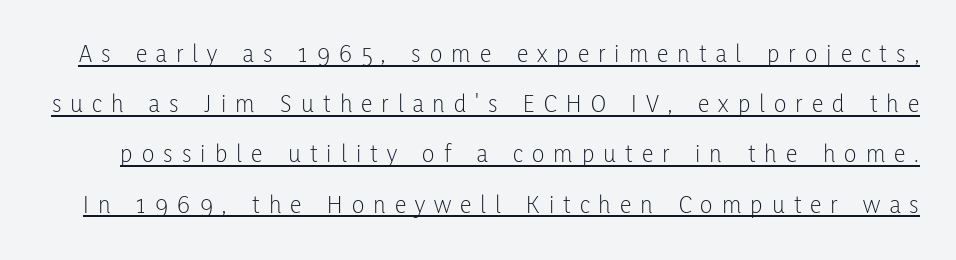
Loose tracking; the words dissolve into strings of separated letters. Do the letters lean? They stand straight. Bold? No — there's no thickening of the strokes. Underlining? Definitely there.
